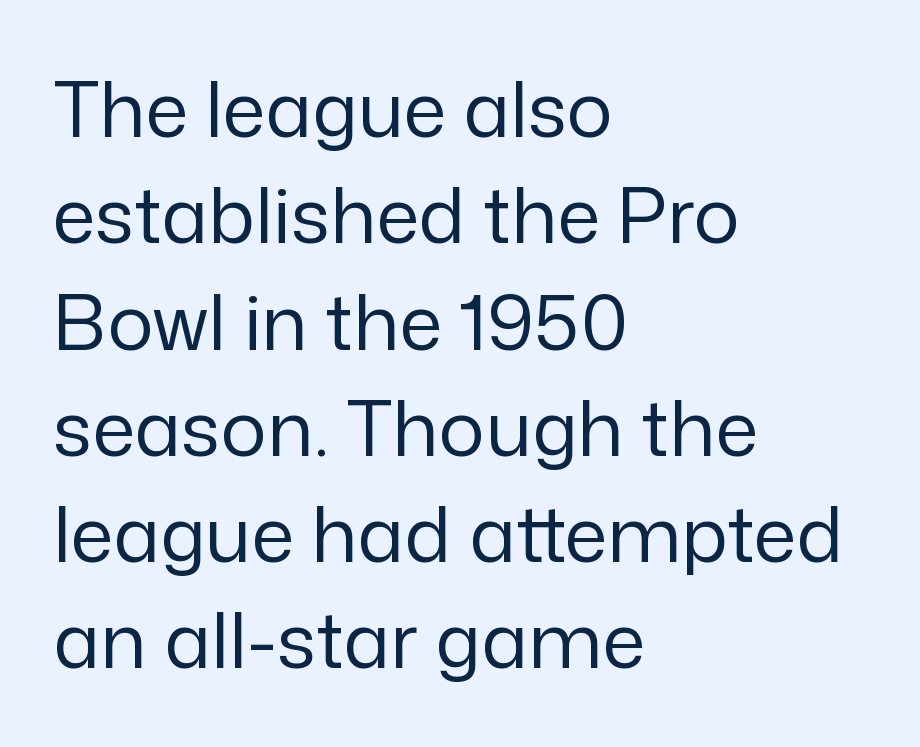
The image shows 77 px regular-weight sans-serif type, upright; set left-aligned, normal line spacing (1.38x), normal letter spacing, not underlined; low stroke contrast and a medium x-height.
